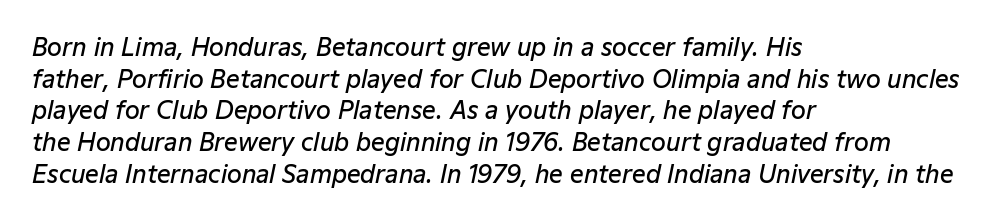
The image shows 24 px text type, italic (leaning right); set left-aligned, normal line spacing (1.32x), normal letter spacing, not underlined.
